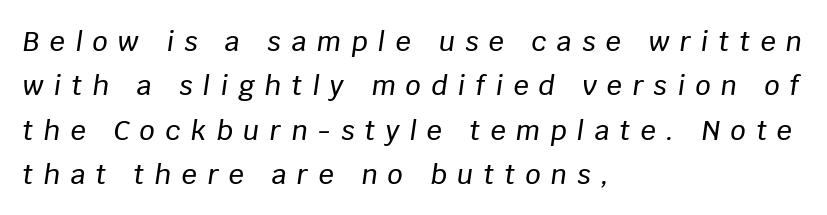
The image shows 27 px text type, italic (leaning right); set left-aligned, normal line spacing (1.64x), unusually wide letter spacing (+0.38 em), not underlined.
